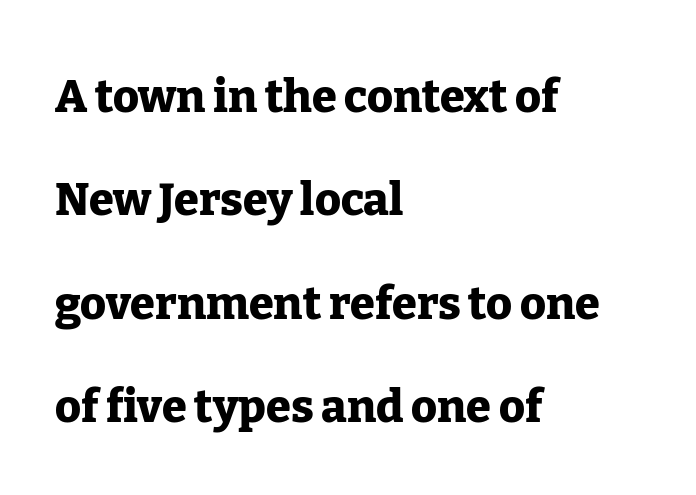
The image shows 45 px heavy serif type, upright; set left-aligned, loose line spacing (2.3x), normal letter spacing, not underlined; low stroke contrast and a medium x-height.
